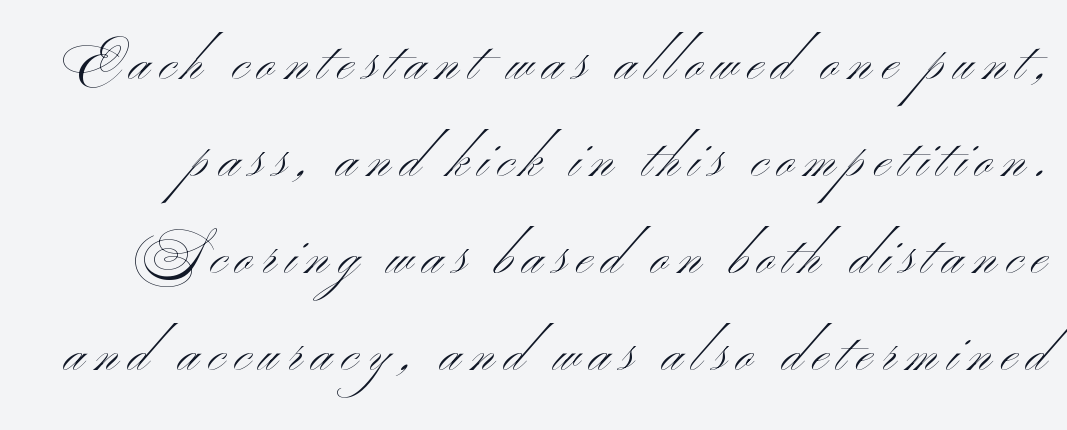
The space directly below the letters is spotless. The rendering uses natural spacing where letterforms have individual widths. Compared with a typical body face, this is equally light or lighter still. This sample uses a sans-serif face.
